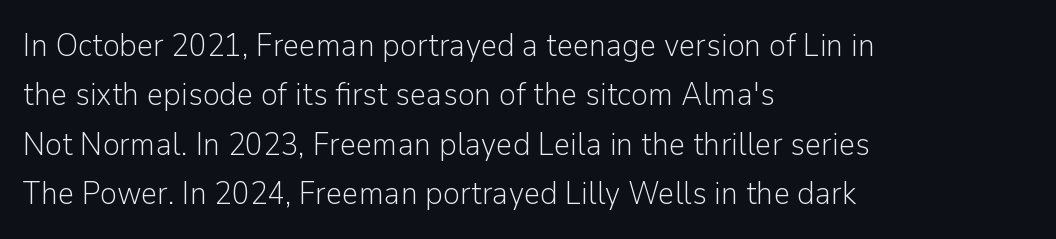
{"serif": "no", "italic": "no", "bold": "no", "weight": "light", "width": "normal", "stroke_contrast": "low", "x_height": "medium", "monospaced": "no", "underline": "no", "align": "left", "line_spacing": "normal", "line_spacing_ratio": 1.54, "letter_spacing": "normal", "letter_spacing_em": 0.0, "glyph_px": 32}
